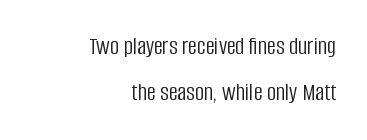
The passage shown is not underscored anywhere. Tall strokes in this sample are plumb rather than angled. The ragged edge is on the left, which tells us the setting is flush right. On a weight scale, this lands at 450 or below.
